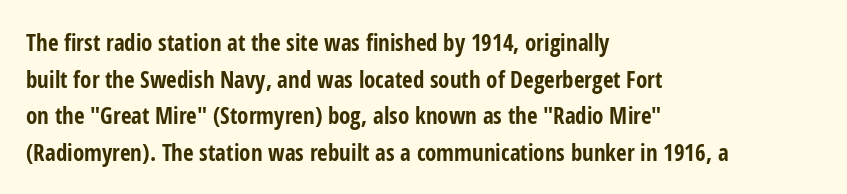
{"italic": "no", "bold": "yes", "underline": "no", "align": "left", "line_spacing": "normal", "line_spacing_ratio": 1.59, "letter_spacing": "normal", "letter_spacing_em": 0.0, "glyph_px": 23}
